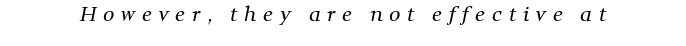
{"bold": "no", "underline": "no", "letter_spacing": "wide", "letter_spacing_em": 0.33, "glyph_px": 20}
